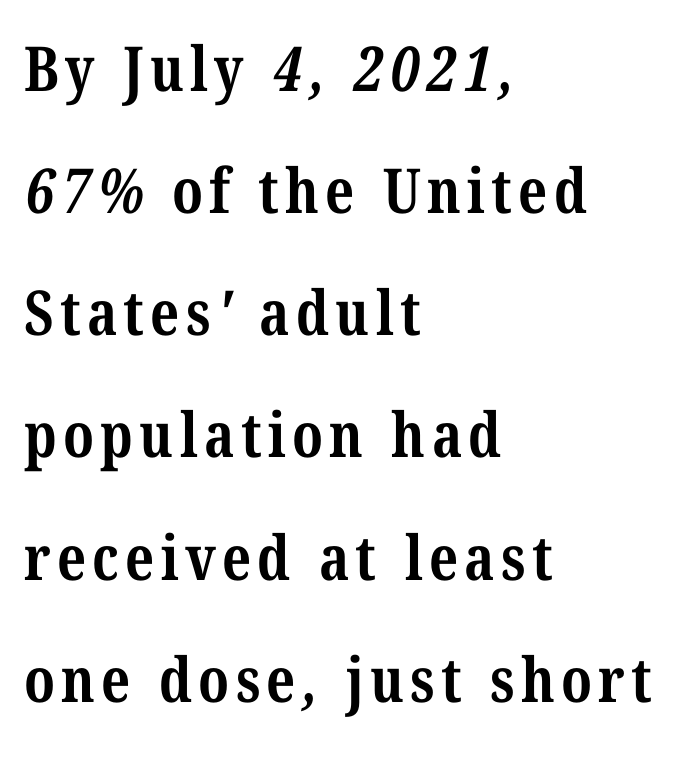
The image shows 62 px bold, condensed serif type; set left-aligned, loose line spacing (1.97x), not underlined; medium stroke contrast and a medium x-height.
